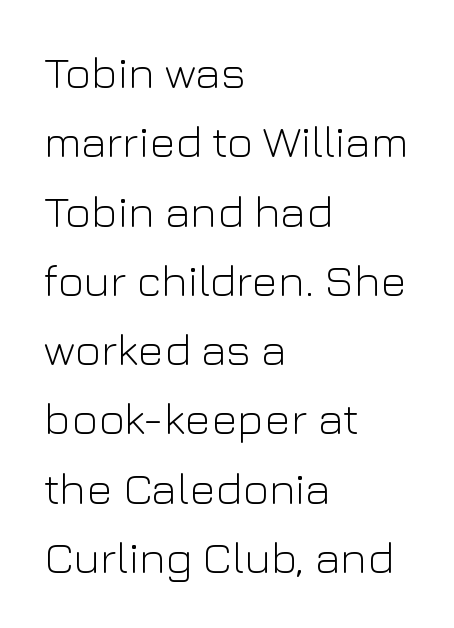
{"serif": "no", "italic": "no", "bold": "no", "weight": "light", "width": "normal", "stroke_contrast": "low", "x_height": "medium", "monospaced": "no", "underline": "no", "align": "left", "line_spacing": "normal", "line_spacing_ratio": 1.54, "letter_spacing": "normal", "letter_spacing_em": 0.0, "glyph_px": 45}
